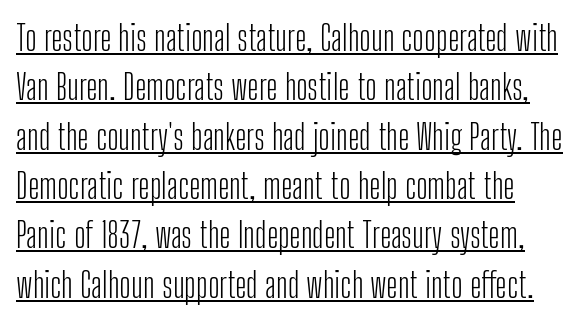
{"serif": "no", "italic": "no", "bold": "no", "weight": "light", "width": "condensed", "stroke_contrast": "low", "x_height": "medium", "monospaced": "no", "underline": "yes", "line_spacing": "normal", "line_spacing_ratio": 1.41, "letter_spacing": "normal", "letter_spacing_em": 0.0, "glyph_px": 35}
